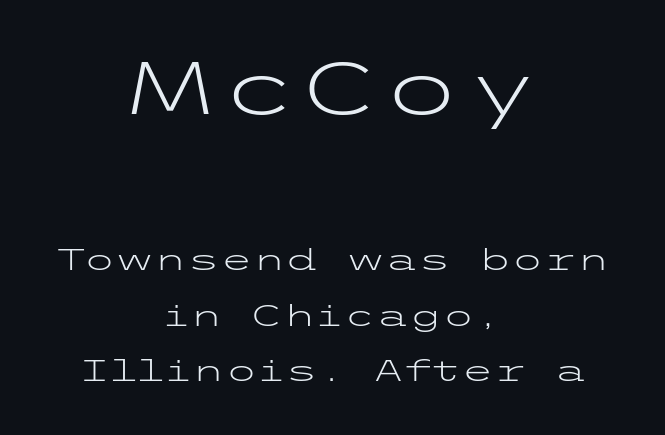
The image shows 74 px light, wide sans-serif type, upright; set centered, line spacing 1.85x, normal letter spacing, not underlined; the first (top) block is 2.47x larger; low stroke contrast and a medium x-height.
